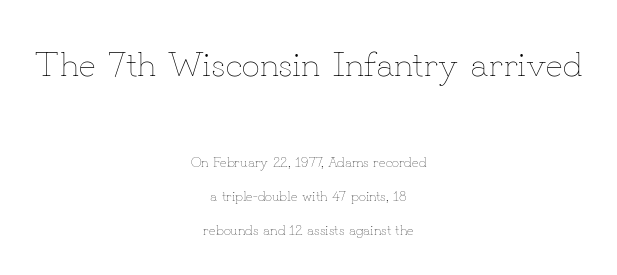
The image shows 36 px thin type, upright; set centered, loose line spacing (2.43x), normal letter spacing, not underlined; the first (top) block is 2.57x larger; low stroke contrast and a small x-height.
